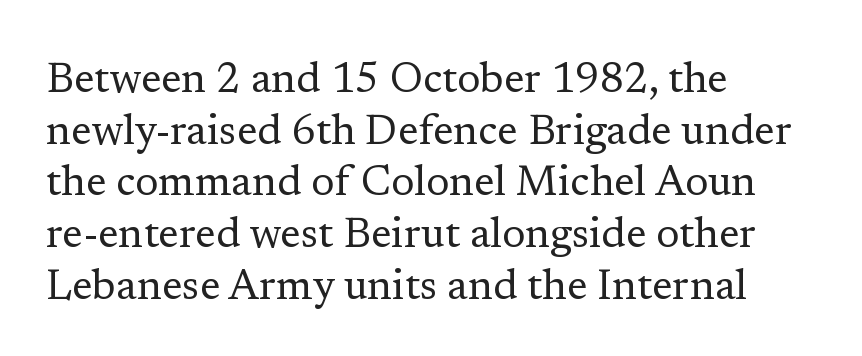
{"serif": "yes", "italic": "no", "bold": "no", "weight": "regular", "width": "normal", "stroke_contrast": "low", "x_height": "medium", "monospaced": "no", "underline": "no", "align": "left", "line_spacing_ratio": 1.23, "letter_spacing": "normal", "letter_spacing_em": 0.0, "glyph_px": 42}
